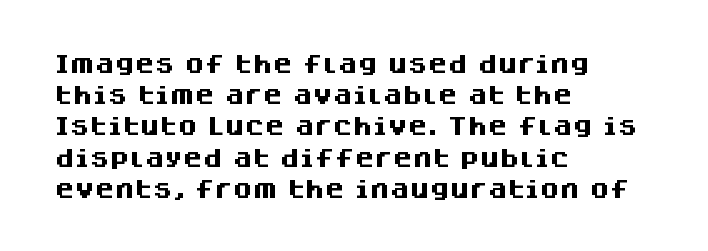
Q: Is the text bold? A: Yes.
Q: Is the text italic (slanted)? A: No, it is upright.
Q: Is the text underlined? A: No.
Q: How is the paragraph aligned? A: Left-aligned.
Q: Is the spacing between letters normal or unusually wide? A: Normal.
Q: Is the spacing between lines tight, normal or loose? A: Normal.
